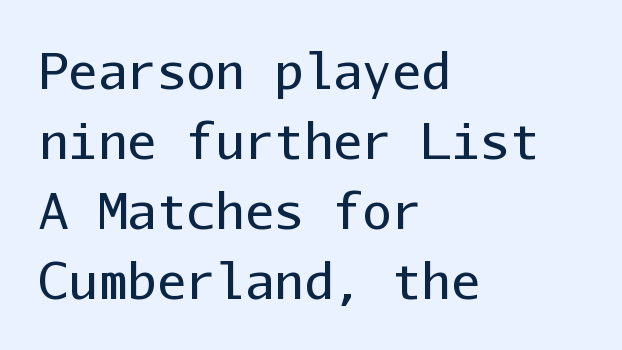
Q: Is the text bold? A: No.
Q: Is the text italic (slanted)? A: No, it is upright.
Q: Is the typeface a serif or a sans-serif typeface? A: Sans-serif.
Q: Is the text underlined? A: No.
Q: How is the paragraph aligned? A: Left-aligned.
Q: Is the spacing between letters normal or unusually wide? A: Normal.
Q: Is the spacing between lines tight, normal or loose? A: Normal.
Q: Width (condensed, normal, or wide)? A: Normal.
Q: Stroke contrast? A: Low.
Q: x-height? A: Medium.
Q: Monospaced? A: Yes.
